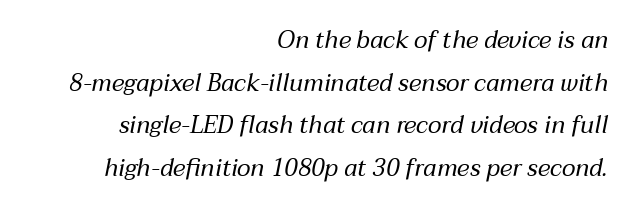
The image shows 24 px text type, italic (leaning right); set right-aligned, line spacing 1.78x, normal letter spacing, not underlined.
